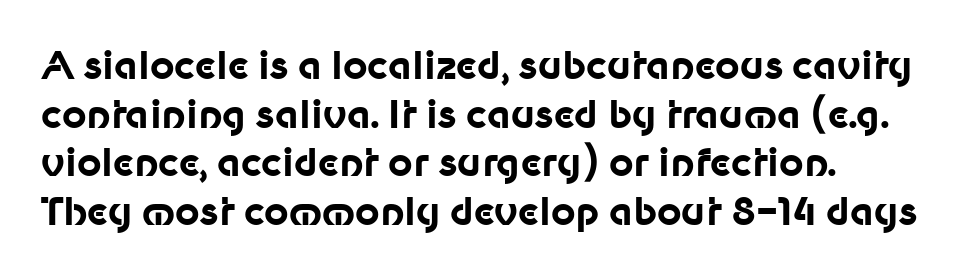
{"serif": "no", "italic": "no", "bold": "yes", "weight": "bold", "width": "normal", "stroke_contrast": "low", "x_height": "medium", "monospaced": "no", "underline": "no", "line_spacing": "normal", "line_spacing_ratio": 1.28, "letter_spacing": "normal", "letter_spacing_em": 0.0, "glyph_px": 38}
